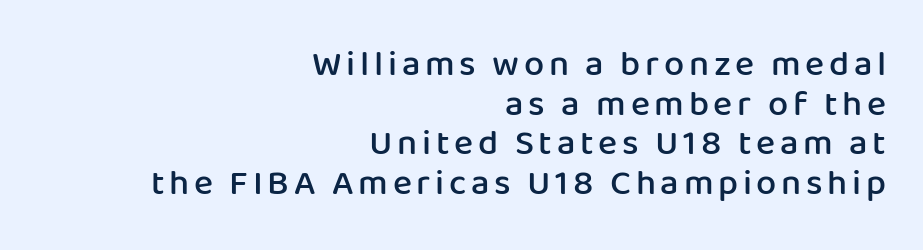
Q: Is the text bold? A: Semi-bold.
Q: Is the text italic (slanted)? A: No, it is upright.
Q: Is the typeface a serif or a sans-serif typeface? A: Sans-serif.
Q: Is the text underlined? A: No.
Q: How is the paragraph aligned? A: Right-aligned.
Q: Is the spacing between lines tight, normal or loose? A: Tight.
Q: Width (condensed, normal, or wide)? A: Normal.
Q: Stroke contrast? A: Low.
Q: x-height? A: Medium.
Q: Monospaced? A: No.
